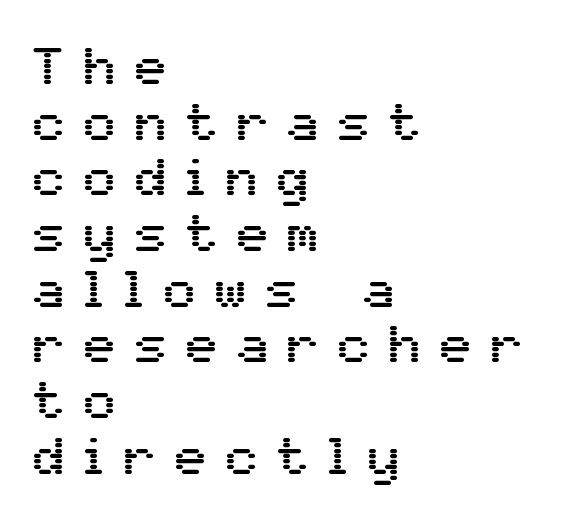
Q: Is the text italic (slanted)? A: No, it is upright.
Q: Is the typeface a serif or a sans-serif typeface? A: Sans-serif.
Q: Is the text underlined? A: No.
Q: How is the paragraph aligned? A: Left-aligned.
Q: Is the spacing between letters normal or unusually wide? A: Unusually wide.
Q: Is the spacing between lines tight, normal or loose? A: Tight.
Q: Width (condensed, normal, or wide)? A: Normal.
Q: Stroke contrast? A: Medium.
Q: x-height? A: Medium.
Q: Monospaced? A: No.
